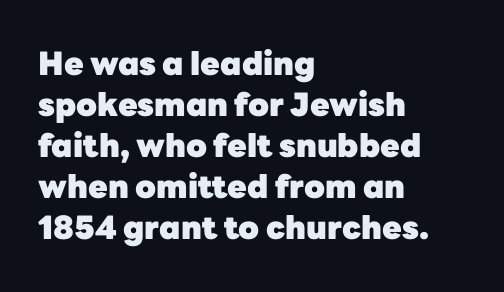
{"serif": "no", "italic": "no", "bold": "yes", "weight": "heavy", "width": "normal", "stroke_contrast": "low", "x_height": "medium", "monospaced": "no", "underline": "no", "align": "left", "line_spacing": "normal", "line_spacing_ratio": 1.28, "letter_spacing": "normal", "letter_spacing_em": 0.0, "glyph_px": 32}
